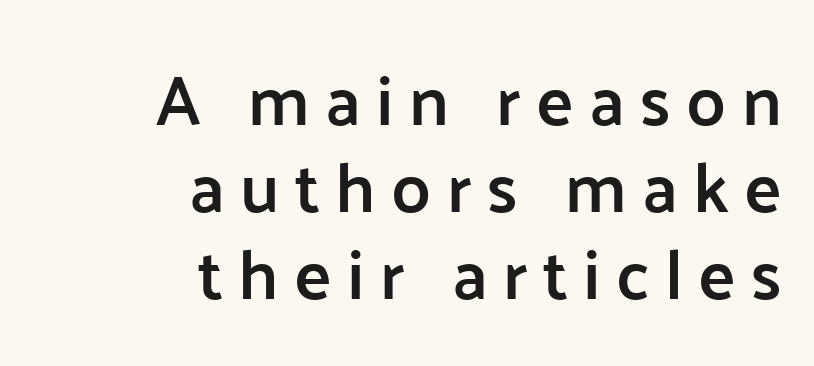
{"serif": "no", "italic": "no", "bold": "semi", "weight": "semibold", "width": "normal", "stroke_contrast": "low", "x_height": "medium", "monospaced": "no", "underline": "no", "align": "right", "line_spacing_ratio": 1.24, "letter_spacing": "wide", "letter_spacing_em": 0.22, "glyph_px": 70}
